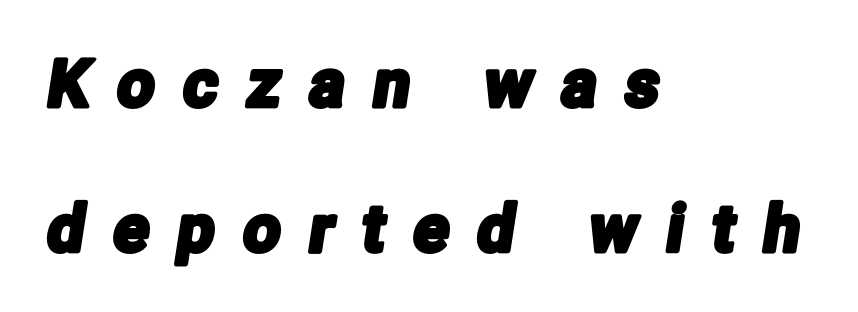
Q: Is the typeface a serif or a sans-serif typeface? A: Sans-serif.
Q: Is the text underlined? A: No.
Q: How is the paragraph aligned? A: Left-aligned.
Q: Is the spacing between letters normal or unusually wide? A: Unusually wide.
Q: Is the spacing between lines tight, normal or loose? A: Loose.
Q: Width (condensed, normal, or wide)? A: Condensed.
Q: Stroke contrast? A: Low.
Q: x-height? A: Medium.
Q: Monospaced? A: No.
